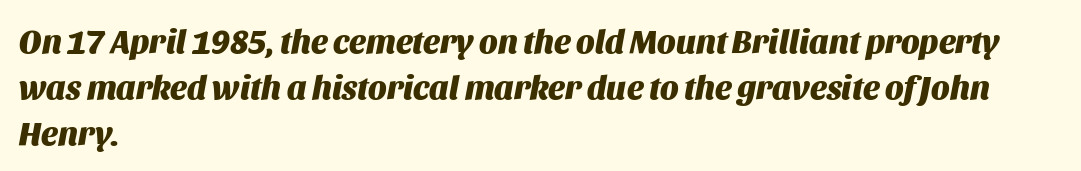
{"italic": "yes", "lean": "right", "slant_degrees": 11, "bold": "yes", "weight": "heavy", "width": "normal", "stroke_contrast": "medium", "x_height": "large", "monospaced": "no", "underline": "no", "align": "left", "line_spacing": "normal", "line_spacing_ratio": 1.4, "letter_spacing": "normal", "letter_spacing_em": 0.0, "glyph_px": 33}
